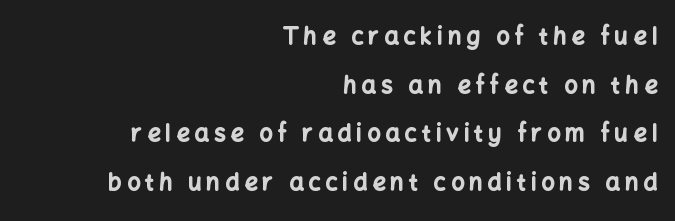
The image shows 23 px bold type, upright; set right-aligned, loose line spacing (2.11x), unusually wide letter spacing (+0.22 em), not underlined.
